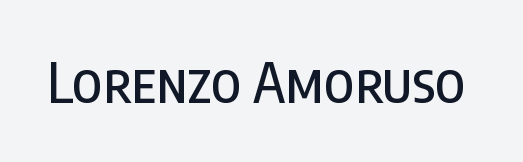
{"serif": "no", "italic": "no", "width": "condensed", "stroke_contrast": "low", "x_height": "large", "monospaced": "no", "underline": "no", "letter_spacing": "normal", "letter_spacing_em": 0.0, "glyph_px": 54}
